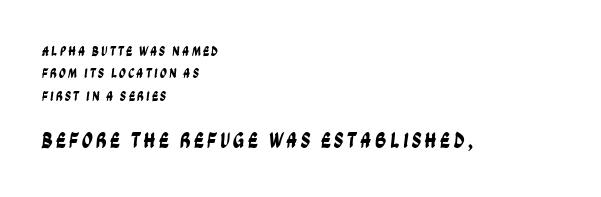
Here the second block reads like a headline and the first like body copy. Vertical spacing — default. Notice how the passage keeps a crisp vertical edge on the left only. Nobody drew a line under any word here.
